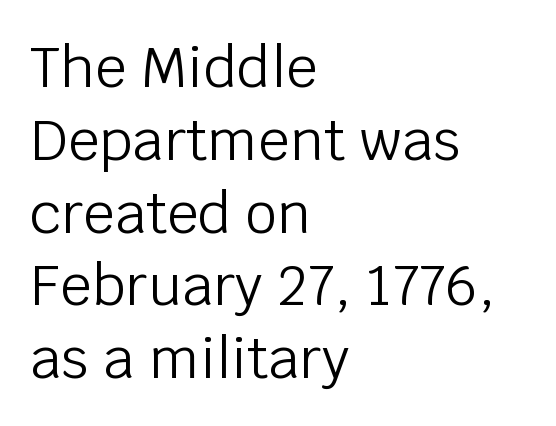
Q: Is the text bold? A: No.
Q: Is the text italic (slanted)? A: No, it is upright.
Q: Is the typeface a serif or a sans-serif typeface? A: Sans-serif.
Q: Is the text underlined? A: No.
Q: How is the paragraph aligned? A: Left-aligned.
Q: Is the spacing between letters normal or unusually wide? A: Normal.
Q: Is the spacing between lines tight, normal or loose? A: Normal.
Q: Width (condensed, normal, or wide)? A: Normal.
Q: Stroke contrast? A: Low.
Q: x-height? A: Large.
Q: Monospaced? A: No.
